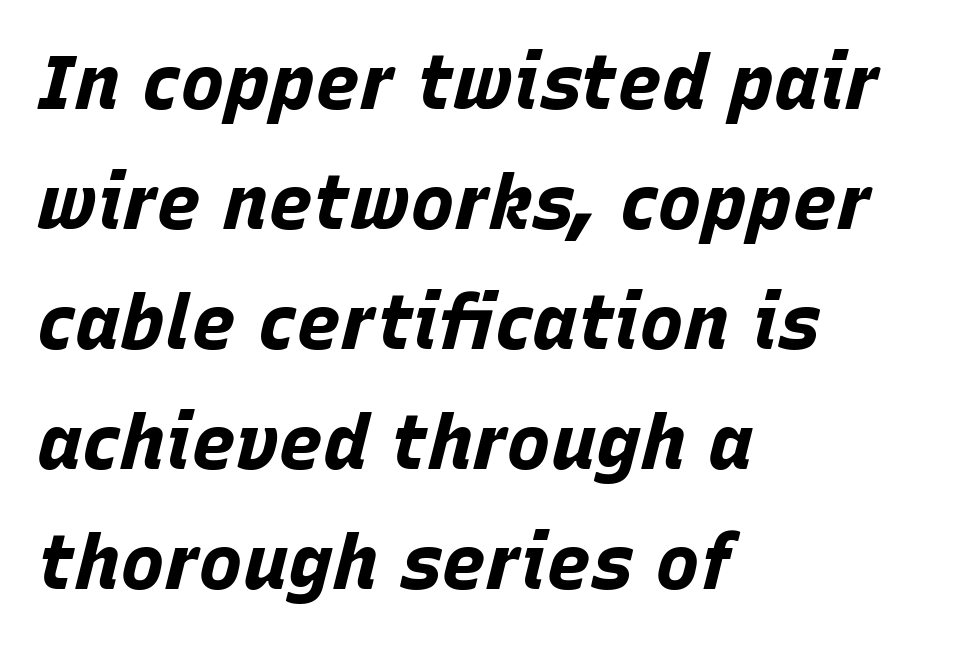
The letterforms sit shoulder to shoulder at normal distance. This is oblique type, the kind used for emphasis or titles. Horizontal bands of white between lines are of average thickness. Plenty of ink on the page — the face is bold. Varying glyph widths throughout — classic text-font behaviour.
